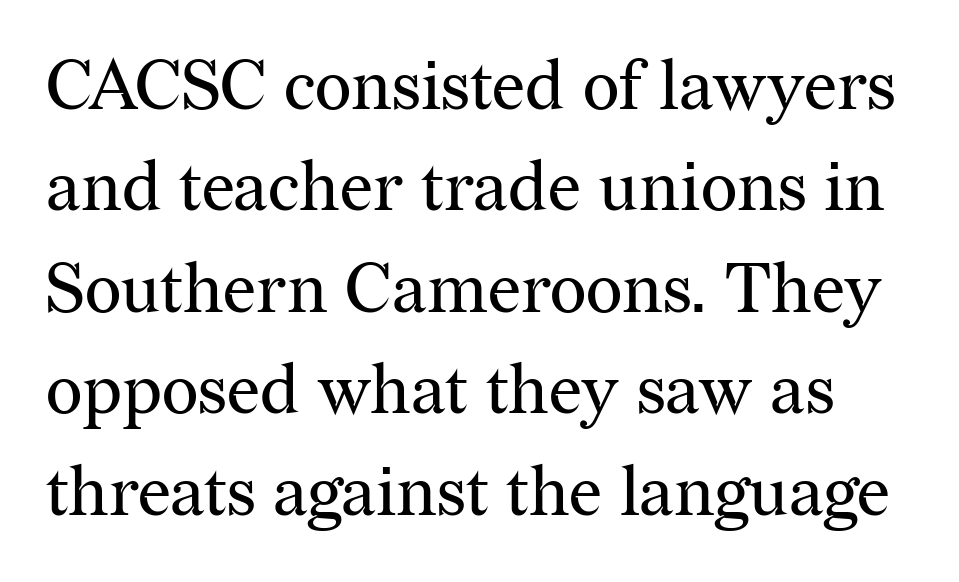
The image shows 70 px regular-weight serif type, upright; set normal line spacing (1.45x), normal letter spacing, not underlined; medium stroke contrast and a medium x-height.
